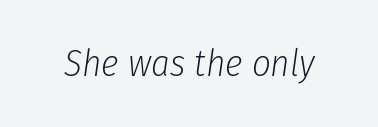
Q: Is the text bold? A: No.
Q: Is the text italic (slanted)? A: Yes, it leans right by about 8 degrees.
Q: Is the text underlined? A: No.
Q: Is the spacing between letters normal or unusually wide? A: Normal.
Q: Width (condensed, normal, or wide)? A: Condensed.
Q: Stroke contrast? A: Low.
Q: x-height? A: Medium.
Q: Monospaced? A: No.
